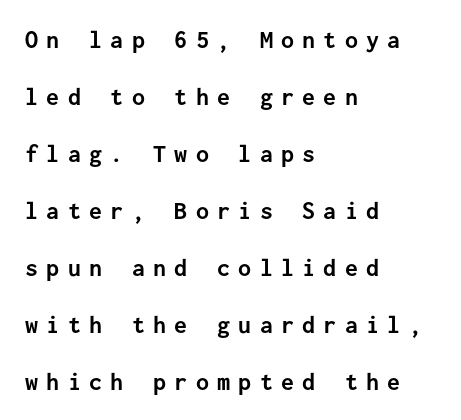
Q: Is the text bold? A: Yes.
Q: Is the text italic (slanted)? A: No, it is upright.
Q: Is the text underlined? A: No.
Q: How is the paragraph aligned? A: Left-aligned.
Q: Is the spacing between letters normal or unusually wide? A: Unusually wide.
Q: Is the spacing between lines tight, normal or loose? A: Loose.
